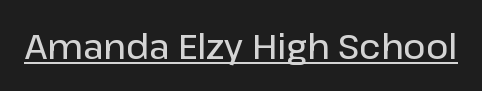
Is this a fixed-width face? No — the glyphs have proportional, varying widths. Nope, not italic — everything's standing straight. The passage shown is underscored from start to finish. Does the weight exceed regular? Yes, but only to semibold. Look at the bottom of the vertical strokes: they stop flat, with no serifs. The gaps between neighbouring characters are ordinary and unremarkable.
